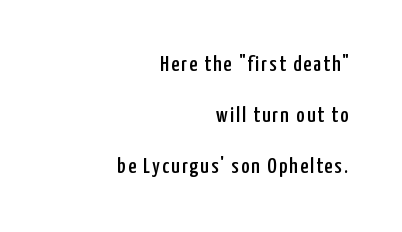
{"italic": "no", "underline": "no", "align": "right", "line_spacing": "loose", "line_spacing_ratio": 2.31, "glyph_px": 22}
